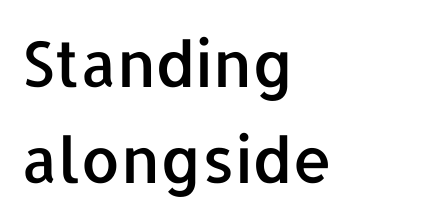
Q: Is the text italic (slanted)? A: No, it is upright.
Q: Is the typeface a serif or a sans-serif typeface? A: Sans-serif.
Q: Is the text underlined? A: No.
Q: How is the paragraph aligned? A: Left-aligned.
Q: Is the spacing between letters normal or unusually wide? A: Normal.
Q: Is the spacing between lines tight, normal or loose? A: Normal.
Q: Width (condensed, normal, or wide)? A: Normal.
Q: Stroke contrast? A: Low.
Q: x-height? A: Medium.
Q: Monospaced? A: No.
